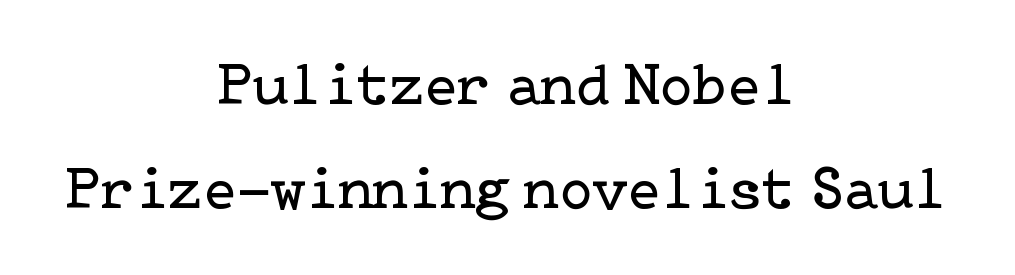
Q: Is the text bold? A: No.
Q: Is the text italic (slanted)? A: No, it is upright.
Q: Is the typeface a serif or a sans-serif typeface? A: Serif.
Q: Is the text underlined? A: No.
Q: How is the paragraph aligned? A: Centered.
Q: Is the spacing between letters normal or unusually wide? A: Normal.
Q: Is the spacing between lines tight, normal or loose? A: Normal.
Q: Width (condensed, normal, or wide)? A: Normal.
Q: Stroke contrast? A: Low.
Q: x-height? A: Medium.
